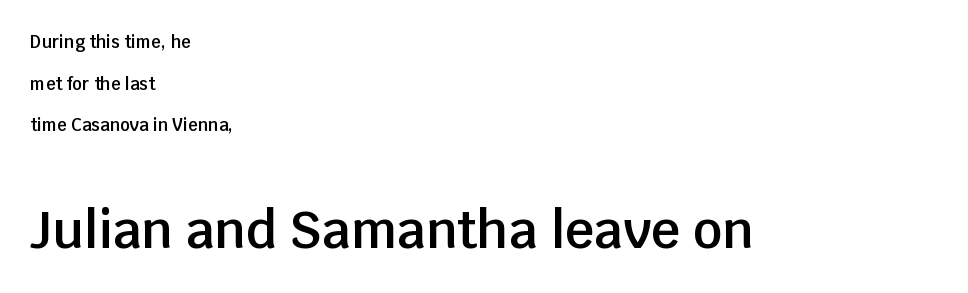
Q: Is the text bold? A: Semi-bold.
Q: Is the text italic (slanted)? A: No, it is upright.
Q: Is the typeface a serif or a sans-serif typeface? A: Sans-serif.
Q: Is the text underlined? A: No.
Q: How is the paragraph aligned? A: Left-aligned.
Q: Is the spacing between letters normal or unusually wide? A: Normal.
Q: Is the spacing between lines tight, normal or loose? A: Loose.
Q: Which block of text is set in a larger size, the first (top) or the second (bottom)? A: The second (bottom) one.
Q: Width (condensed, normal, or wide)? A: Normal.
Q: Stroke contrast? A: Low.
Q: x-height? A: Large.
Q: Monospaced? A: No.
